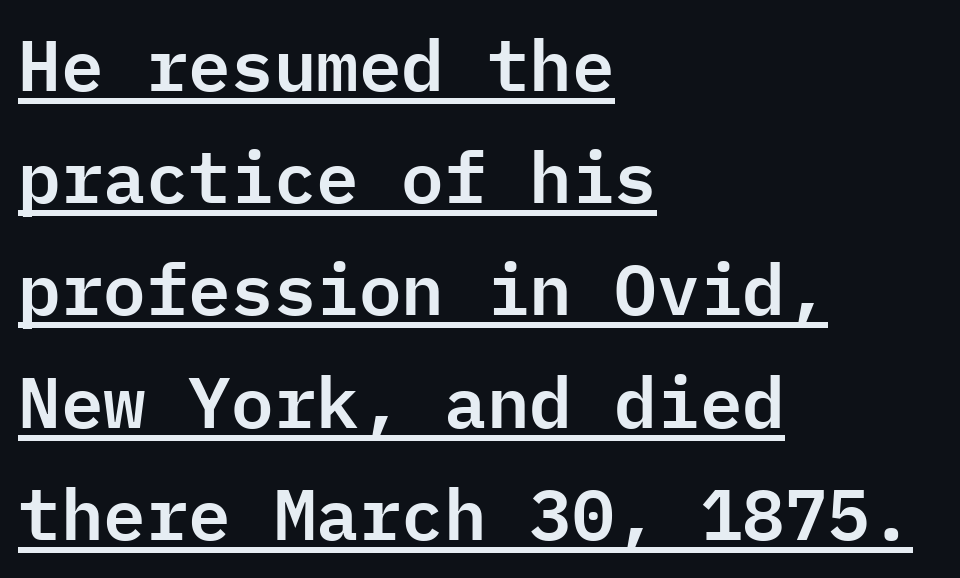
Q: Is the text italic (slanted)? A: No, it is upright.
Q: Is the typeface a serif or a sans-serif typeface? A: Sans-serif.
Q: Is the text underlined? A: Yes.
Q: How is the paragraph aligned? A: Left-aligned.
Q: Is the spacing between letters normal or unusually wide? A: Normal.
Q: Is the spacing between lines tight, normal or loose? A: Normal.
Q: Width (condensed, normal, or wide)? A: Normal.
Q: Stroke contrast? A: Low.
Q: x-height? A: Medium.
Q: Monospaced? A: Yes.
